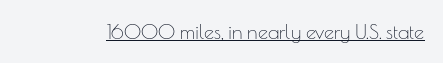
Q: Is the text bold? A: No.
Q: Is the text italic (slanted)? A: No, it is upright.
Q: Is the text underlined? A: Yes.
Q: Is the spacing between letters normal or unusually wide? A: Normal.
